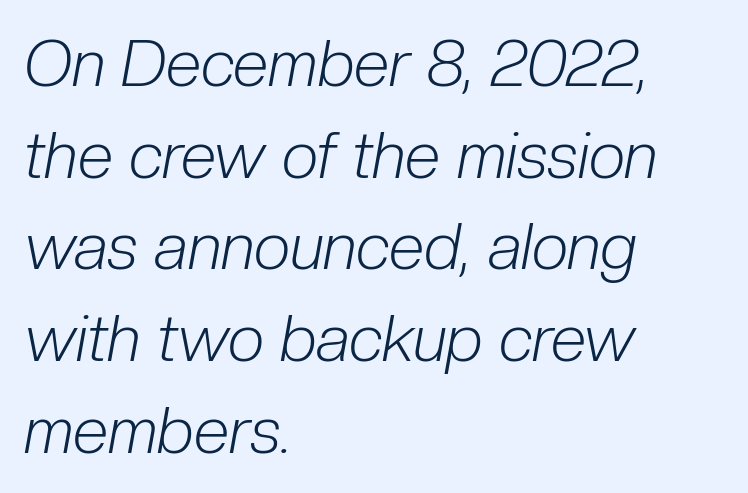
Q: Is the text bold? A: No.
Q: Is the text italic (slanted)? A: Yes, it leans right by about 10 degrees.
Q: Is the text underlined? A: No.
Q: How is the paragraph aligned? A: Left-aligned.
Q: Is the spacing between letters normal or unusually wide? A: Normal.
Q: Is the spacing between lines tight, normal or loose? A: Normal.
Q: Width (condensed, normal, or wide)? A: Condensed.
Q: Stroke contrast? A: Low.
Q: x-height? A: Medium.
Q: Monospaced? A: No.
